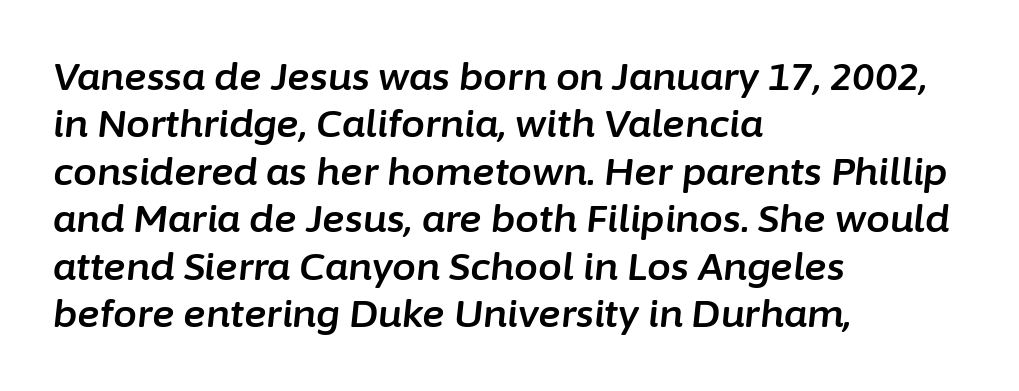
{"italic": "yes", "lean": "right", "slant_degrees": 6, "width": "normal", "stroke_contrast": "low", "x_height": "medium", "monospaced": "no", "underline": "no", "align": "left", "line_spacing": "normal", "line_spacing_ratio": 1.25, "letter_spacing": "normal", "letter_spacing_em": 0.0, "glyph_px": 38}
